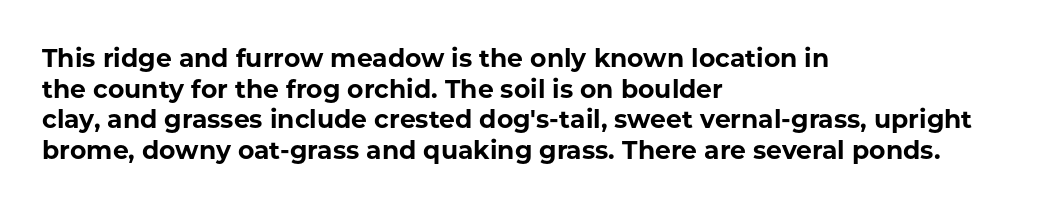
In CSS terms this would be text-align: left. Anything drawn beneath the words? Only blank space. Posture: upright roman. As a designer I'd log this as weight 700, bold.
